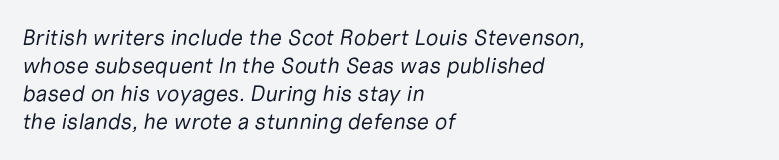
{"italic": "yes", "lean": "right", "slant_degrees": 10, "bold": "no", "underline": "no", "align": "left", "line_spacing": "normal", "line_spacing_ratio": 1.28, "letter_spacing": "normal", "letter_spacing_em": 0.0, "glyph_px": 22}
